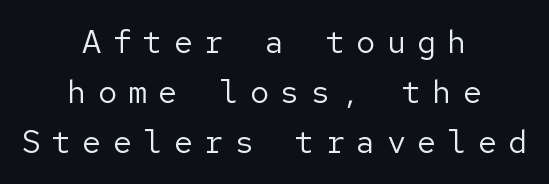
The image shows 32 px regular-weight sans-serif type, upright; set centered, normal line spacing (1.57x), unusually wide letter spacing (+0.35 em), not underlined; low stroke contrast and a medium x-height.
